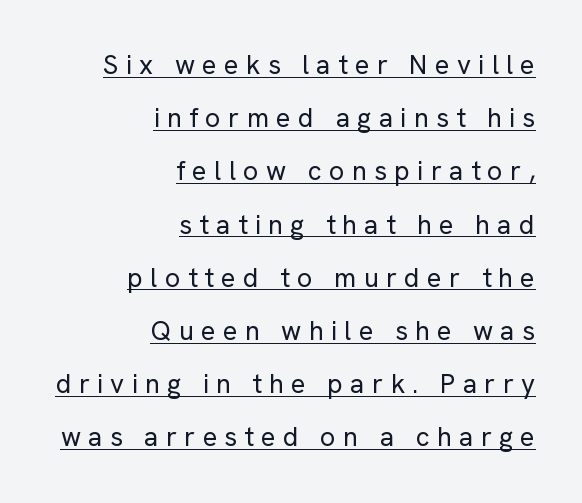
Alignment: flush right. Check the space under the baseline: a stroke is drawn there. Weight: not bold — regular or lighter. The typography opts for an upright posture over an oblique one. Honestly, the rows look like they've been pulled way apart. Spacing between characters has been opened up far beyond the box default.
